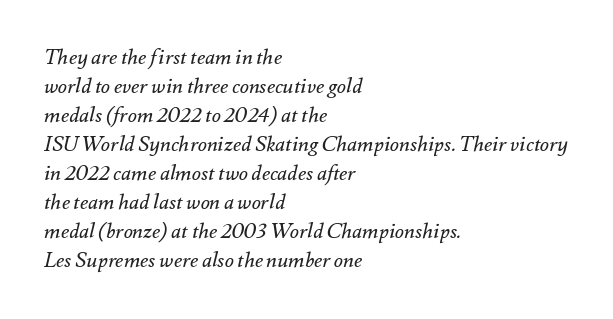
The image shows 21 px text type, italic (leaning right); set left-aligned, normal line spacing (1.38x), normal letter spacing, not underlined.
